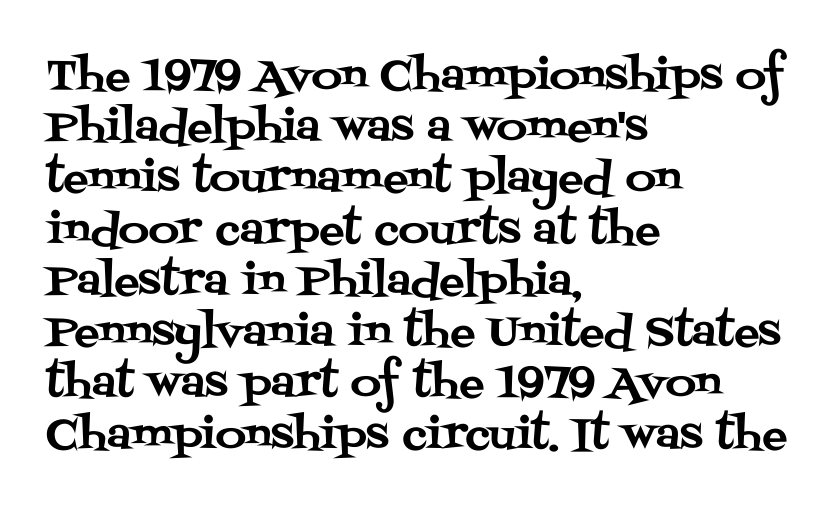
{"serif": "yes", "italic": "no", "width": "normal", "stroke_contrast": "medium", "x_height": "large", "monospaced": "no", "underline": "no", "align": "left", "line_spacing_ratio": 1.22, "letter_spacing": "normal", "letter_spacing_em": 0.0, "glyph_px": 42}
